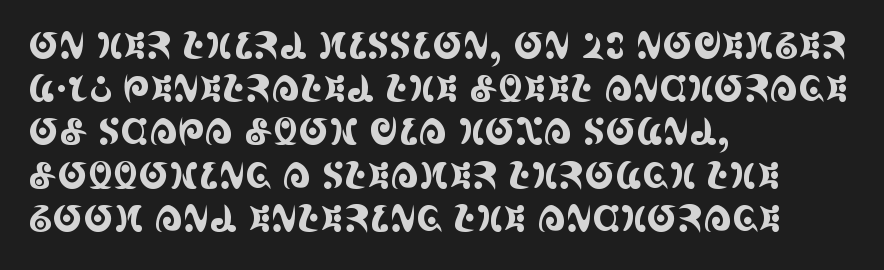
It's the straight-up-and-down kind of type. Words float on clear page, feet unadorned. The face used here is seriffed, in the tradition of book romans. The passage is arranged the way most books set body copy — flush left. Varying glyph widths throughout — classic text-font behaviour.
